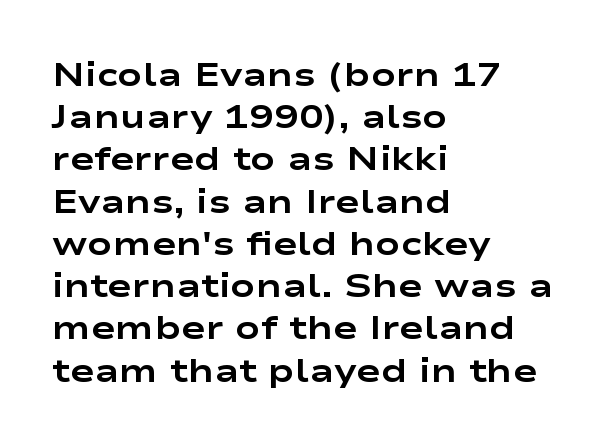
{"serif": "no", "italic": "no", "bold": "yes", "weight": "bold", "width": "wide", "stroke_contrast": "low", "x_height": "medium", "monospaced": "no", "underline": "no", "align": "left", "line_spacing": "normal", "line_spacing_ratio": 1.28, "letter_spacing": "normal", "letter_spacing_em": 0.0, "glyph_px": 33}
